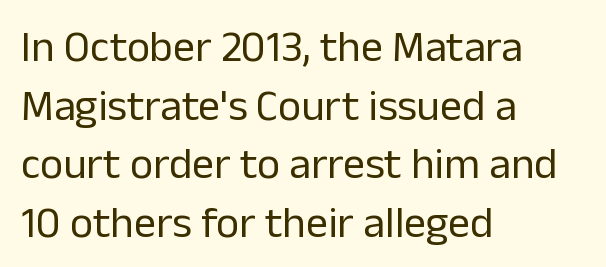
The image shows 44 px regular-weight sans-serif type, upright; set left-aligned, normal line spacing (1.33x), normal letter spacing, not underlined; low stroke contrast and a medium x-height.
